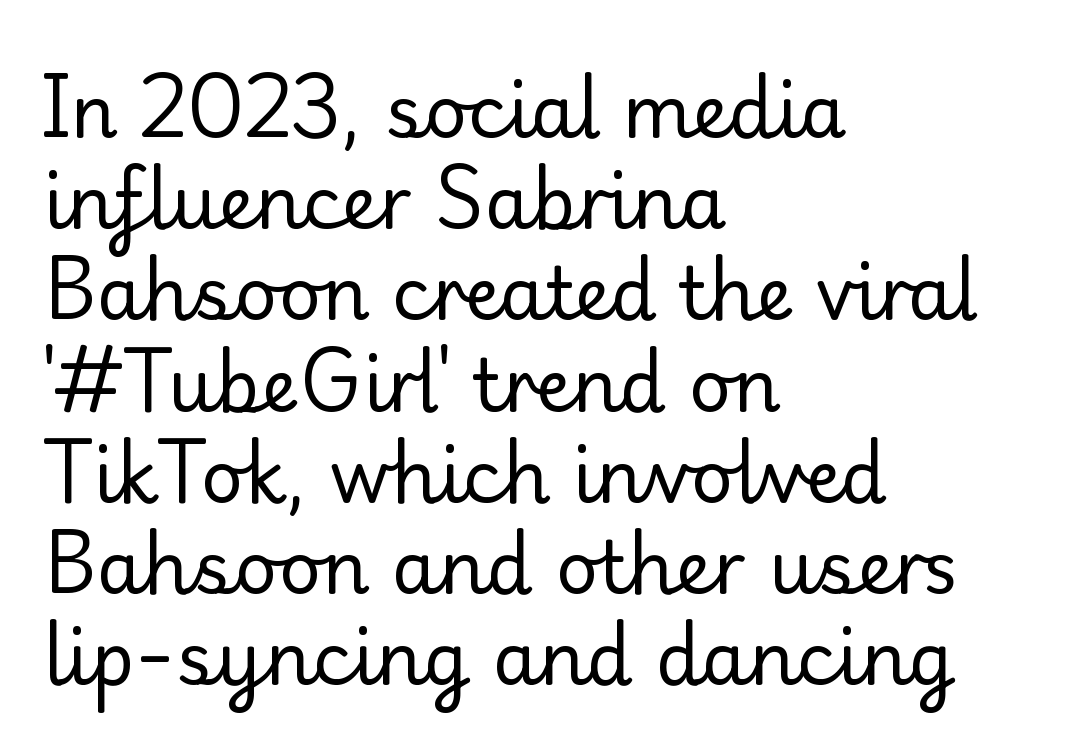
Check the space under the baseline: it is left empty. The paragraph has a hard left edge and a soft right edge. Designer's note — italics off, roman on. Short note: letters normally spaced. The weight tops out at a normal text grade.
